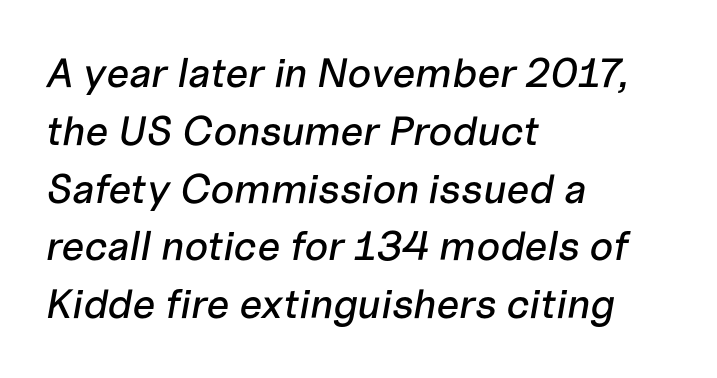
{"italic": "yes", "lean": "right", "slant_degrees": 10, "width": "normal", "stroke_contrast": "low", "x_height": "medium", "monospaced": "no", "underline": "no", "align": "left", "line_spacing": "normal", "line_spacing_ratio": 1.41, "letter_spacing": "normal", "letter_spacing_em": 0.0, "glyph_px": 41}
